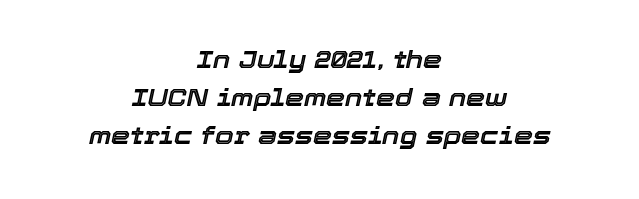
It's the slanting kind of type. One-word summary of the alignment: center. Reading down the column, the eye jumps a familiar distance to each next line. Bare-footed words on every line. Each word holds together tightly as a unit, with standard inter-letter gaps.
